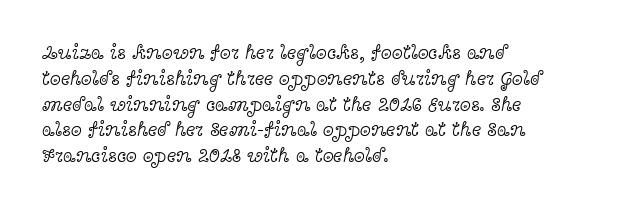
{"bold": "no", "underline": "no", "align": "left", "line_spacing": "normal", "line_spacing_ratio": 1.29, "letter_spacing": "normal", "letter_spacing_em": 0.0, "glyph_px": 20}
